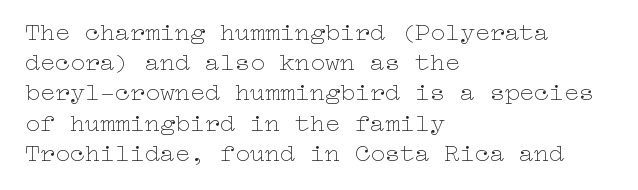
In terms of posture, this sample is upright. The rendering keeps characters at their native spacing. Caption: face not bold, strokes unweighted. The string is rendered with underlining switched off. Horizontal alignment here is leftward, the default for most running prose.
